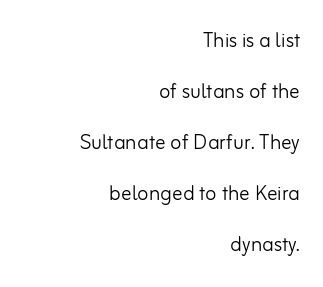
{"italic": "no", "bold": "no", "underline": "no", "align": "right", "line_spacing": "loose", "line_spacing_ratio": 1.96, "letter_spacing": "normal", "letter_spacing_em": 0.0, "glyph_px": 26}
